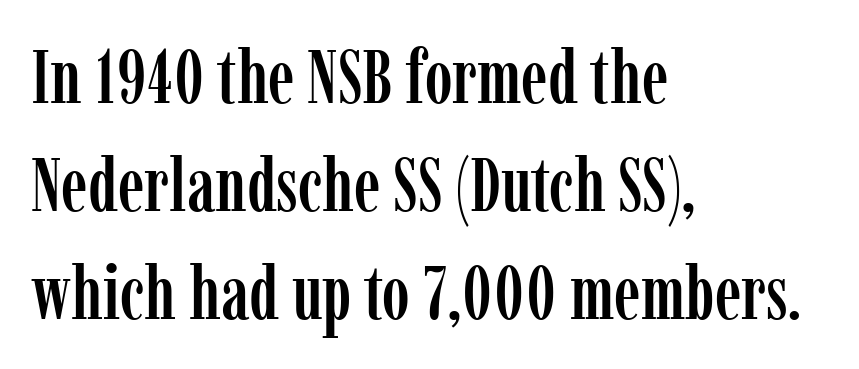
Q: Is the text italic (slanted)? A: No, it is upright.
Q: Is the typeface a serif or a sans-serif typeface? A: Serif.
Q: Is the text underlined? A: No.
Q: How is the paragraph aligned? A: Left-aligned.
Q: Is the spacing between letters normal or unusually wide? A: Normal.
Q: Is the spacing between lines tight, normal or loose? A: Normal.
Q: Width (condensed, normal, or wide)? A: Condensed.
Q: Stroke contrast? A: Low.
Q: x-height? A: Medium.
Q: Monospaced? A: No.
